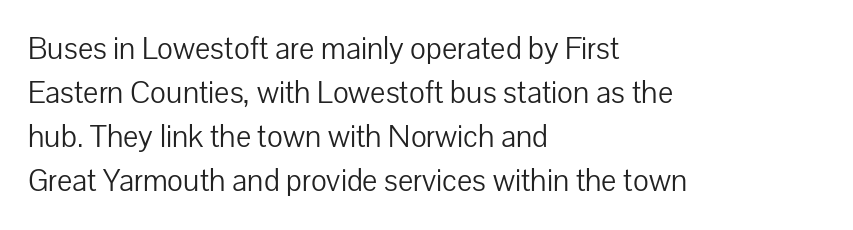
Think of a printed novel: that variable character pitch is what you see here. Characters follow at the spacing the type designer built in. The lettering holds an erect, upright posture throughout. The text was rendered using a sans face with plain stroke endings. The foot of each line stays bare and open. Nothing heavy about these letters — not bold at all.
